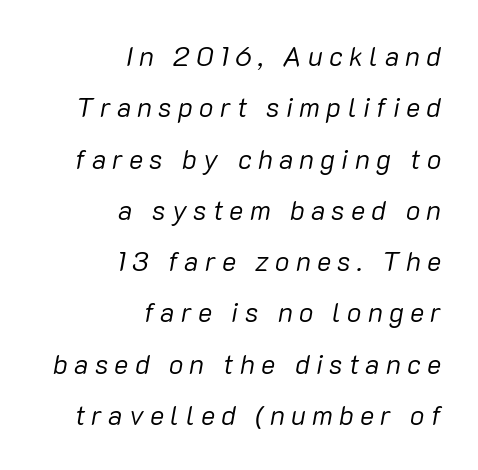
The image shows 27 px text type, italic (leaning right); set right-aligned, loose line spacing (1.9x), unusually wide letter spacing (+0.23 em), not underlined.
